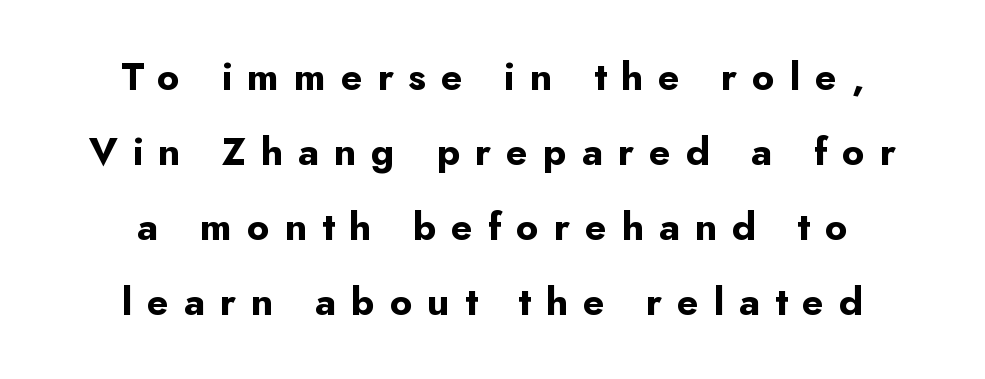
{"serif": "no", "italic": "no", "bold": "yes", "weight": "bold", "width": "normal", "stroke_contrast": "low", "x_height": "small", "monospaced": "no", "underline": "no", "align": "center", "line_spacing": "loose", "line_spacing_ratio": 1.92, "letter_spacing": "wide", "letter_spacing_em": 0.38, "glyph_px": 39}
